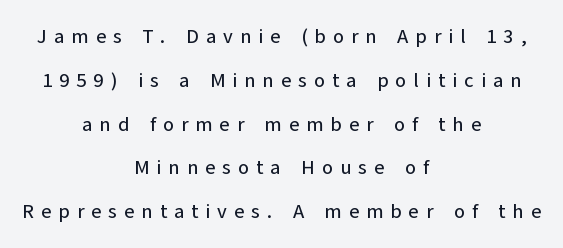
{"italic": "no", "underline": "no", "align": "center", "line_spacing": "loose", "line_spacing_ratio": 2.19, "letter_spacing": "wide", "letter_spacing_em": 0.35, "glyph_px": 20}
